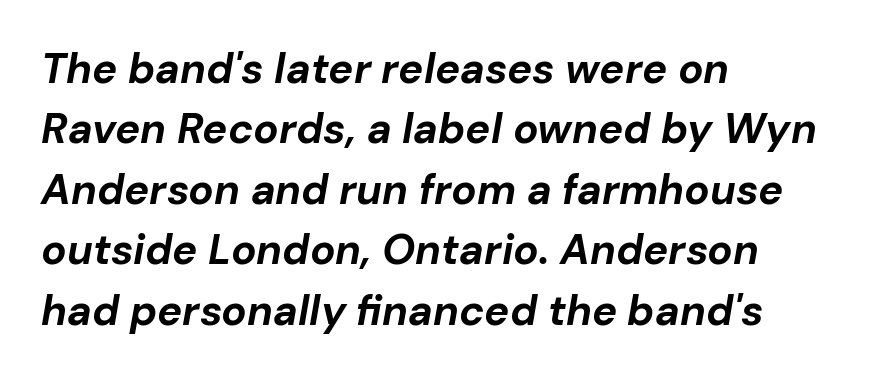
The text carries the slant typical of an italic or oblique font. Heavy, bold letterforms. Vertically, the passage feels balanced, rows spaced as you'd expect. These lines are rendered in a variable-pitch font. The compositor pushed each line to the left boundary.
